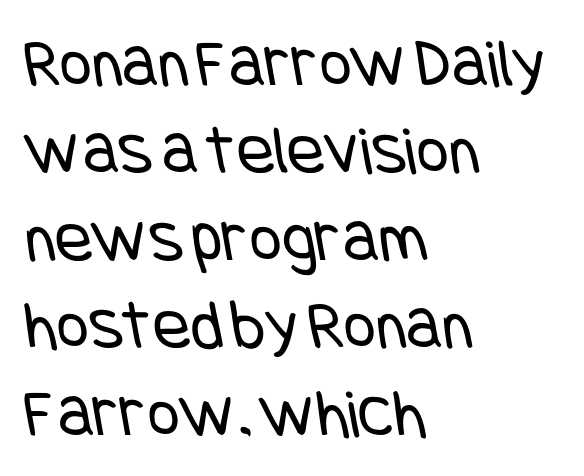
Q: Is the text bold? A: No.
Q: Is the typeface a serif or a sans-serif typeface? A: Sans-serif.
Q: Is the text underlined? A: No.
Q: How is the paragraph aligned? A: Left-aligned.
Q: Is the spacing between letters normal or unusually wide? A: Normal.
Q: Is the spacing between lines tight, normal or loose? A: Normal.
Q: Width (condensed, normal, or wide)? A: Condensed.
Q: Stroke contrast? A: Low.
Q: x-height? A: Large.
